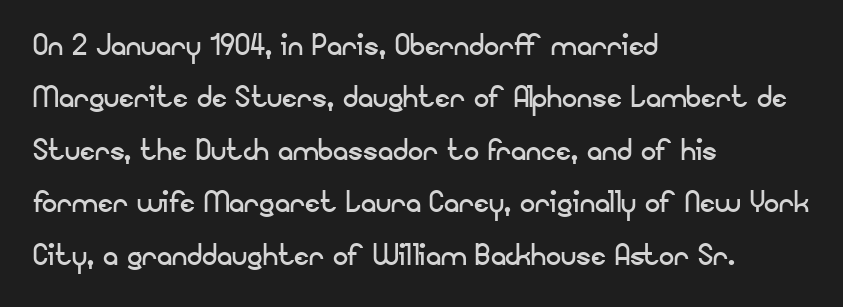
{"serif": "no", "italic": "no", "bold": "no", "weight": "regular", "width": "normal", "stroke_contrast": "low", "x_height": "small", "monospaced": "no", "underline": "no", "align": "left", "line_spacing": "normal", "line_spacing_ratio": 1.38, "letter_spacing": "normal", "letter_spacing_em": 0.0, "glyph_px": 38}
